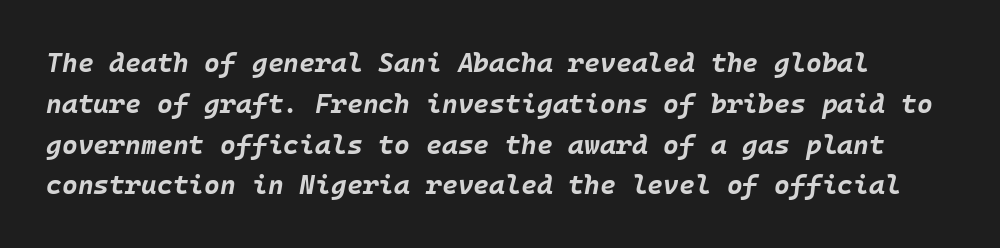
The image shows 27 px bold type, italic (leaning right); set normal line spacing (1.51x), normal letter spacing, not underlined.
